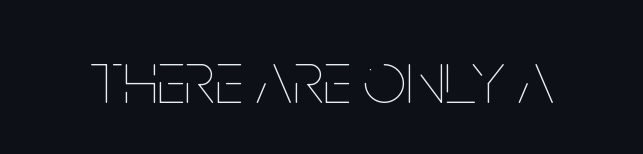
Q: Is the text bold? A: No.
Q: Is the text italic (slanted)? A: No, it is upright.
Q: Is the text underlined? A: No.
Q: Is the spacing between letters normal or unusually wide? A: Normal.
Q: Width (condensed, normal, or wide)? A: Condensed.
Q: Stroke contrast? A: Low.
Q: x-height? A: Large.
Q: Monospaced? A: No.
